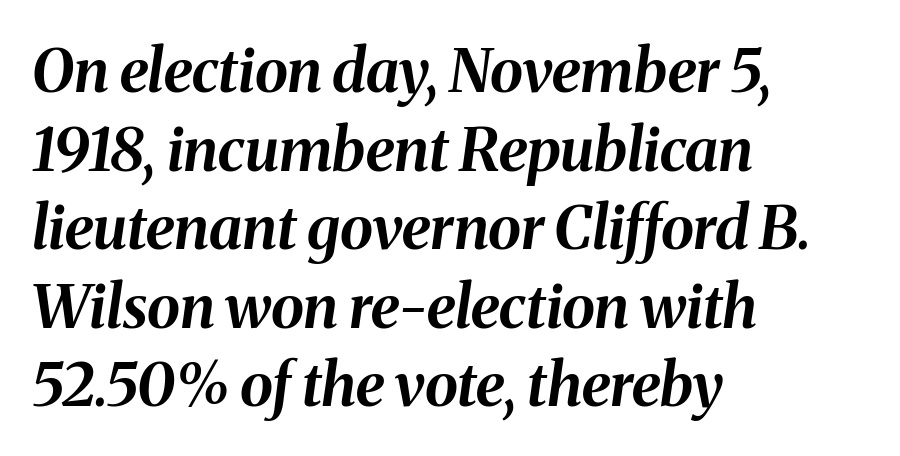
Visually the block forms a straight wall on the left and a jagged coastline on the right. Has an underline been added? It has not. The glyphs have the mass of a bold cut. Nothing unusual about the tracking: characters are spaced as the font intends. Line spacing here is normal.
